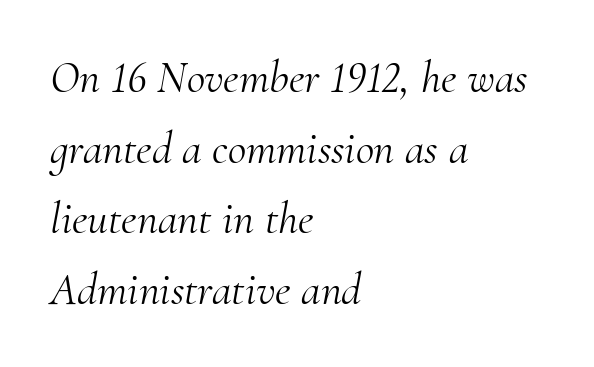
Nothing unusual about the tracking: characters are spaced as the font intends. Varying glyph widths throughout — classic text-font behaviour. Check the space under the baseline: it is left empty. The vertical gap from one line to the next is medium. Weight: not bold — regular or lighter. The typesetter chose a ragged-right arrangement here.
